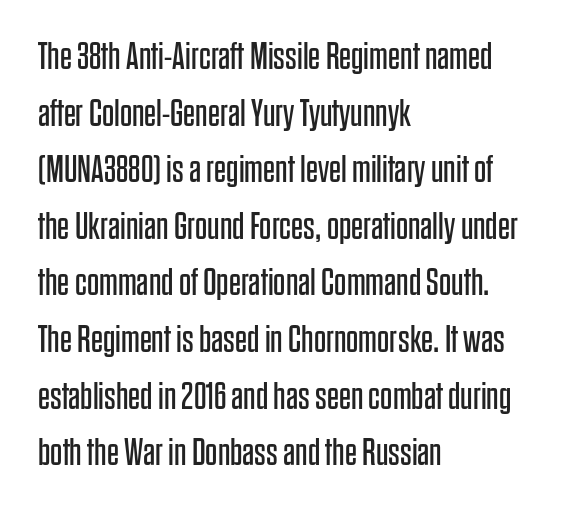
The image shows 38 px regular-weight, condensed sans-serif type, upright; set left-aligned, normal line spacing (1.49x), normal letter spacing, not underlined; low stroke contrast and a large x-height.
